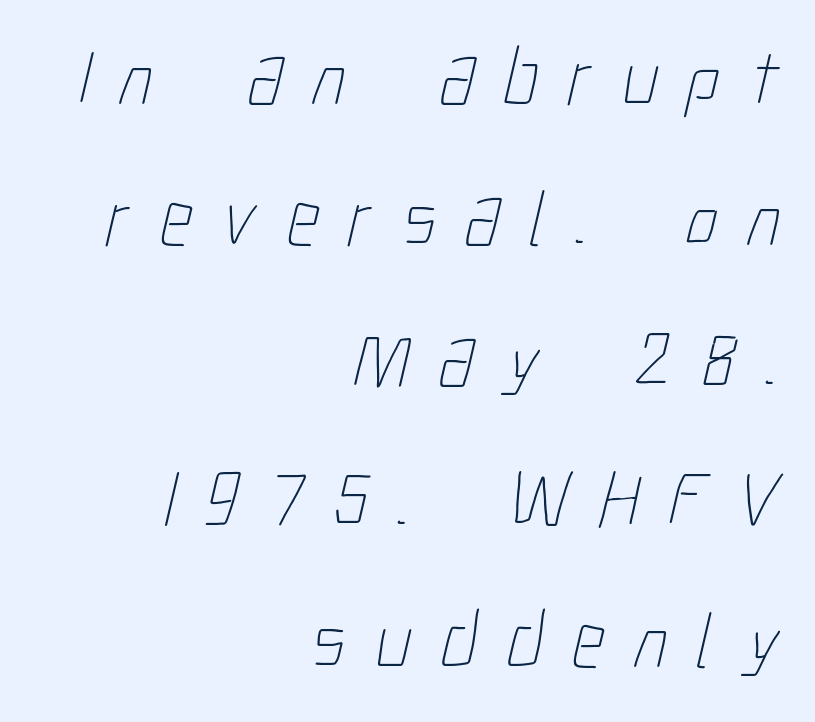
Q: Is the text bold? A: No.
Q: Is the text underlined? A: No.
Q: How is the paragraph aligned? A: Right-aligned.
Q: Is the spacing between letters normal or unusually wide? A: Unusually wide.
Q: Width (condensed, normal, or wide)? A: Condensed.
Q: Stroke contrast? A: Low.
Q: x-height? A: Medium.
Q: Monospaced? A: No.
